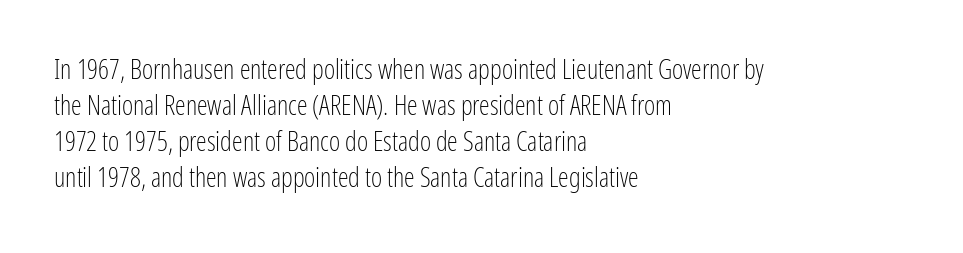
A clean baseline with only descenders dipping below it. The letters stand upright; this is a roman face. The letterforms sit shoulder to shoulder at normal distance. The compositor pushed each line to the left boundary.
